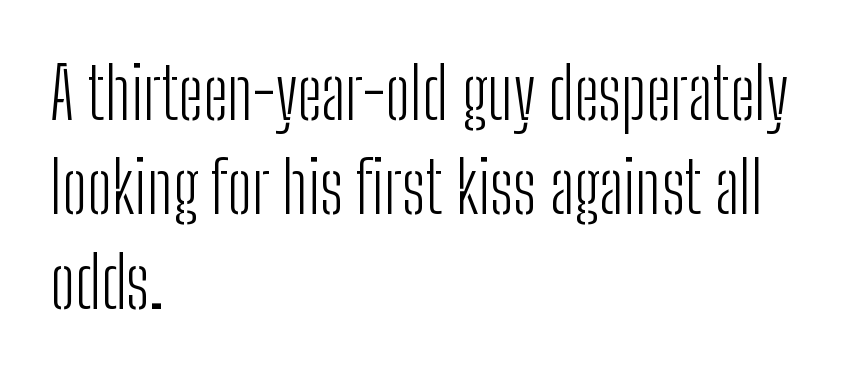
The image shows 71 px light, condensed sans-serif type, upright; set left-aligned, normal line spacing (1.33x), normal letter spacing, not underlined; low stroke contrast and a medium x-height.
